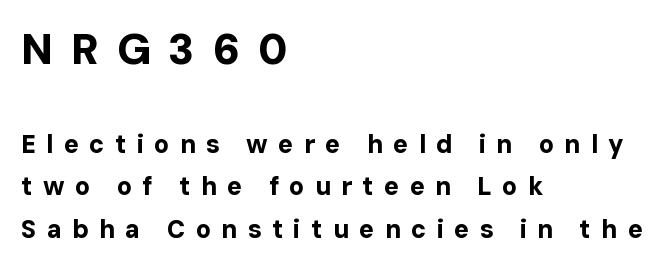
{"serif": "no", "italic": "no", "bold": "yes", "weight": "bold", "width": "normal", "stroke_contrast": "low", "x_height": "medium", "monospaced": "no", "underline": "no", "align": "left", "line_spacing": "normal", "line_spacing_ratio": 1.69, "letter_spacing": "wide", "letter_spacing_em": 0.41, "larger_block": "first", "size_ratio": 1.72, "glyph_px": 43}
